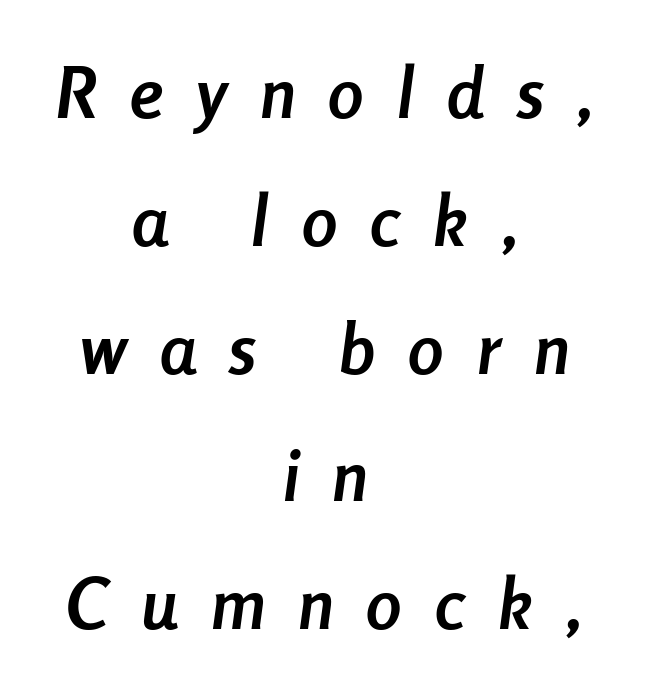
Q: Is the text bold? A: Yes.
Q: Is the text italic (slanted)? A: Yes, it leans right by about 8 degrees.
Q: Is the text underlined? A: No.
Q: How is the paragraph aligned? A: Centered.
Q: Is the spacing between letters normal or unusually wide? A: Unusually wide.
Q: Width (condensed, normal, or wide)? A: Condensed.
Q: Stroke contrast? A: Low.
Q: x-height? A: Medium.
Q: Monospaced? A: No.
